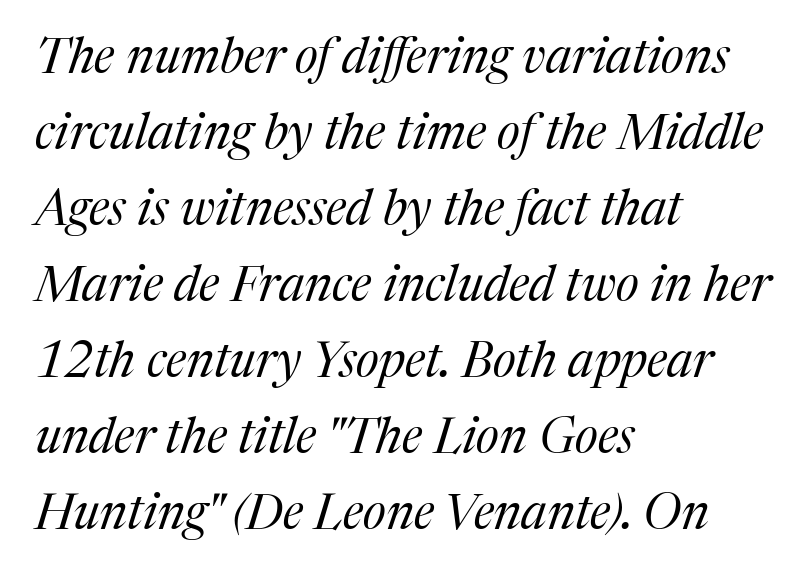
The image shows 49 px regular-weight serif type, italic (leaning right); set left-aligned, normal line spacing (1.55x), normal letter spacing, not underlined; medium stroke contrast and a medium x-height.
